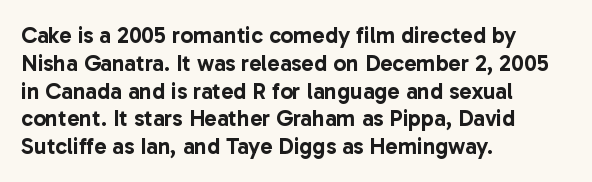
The image shows 23 px text type, upright; set left-aligned, line spacing 1.21x, normal letter spacing, not underlined.
